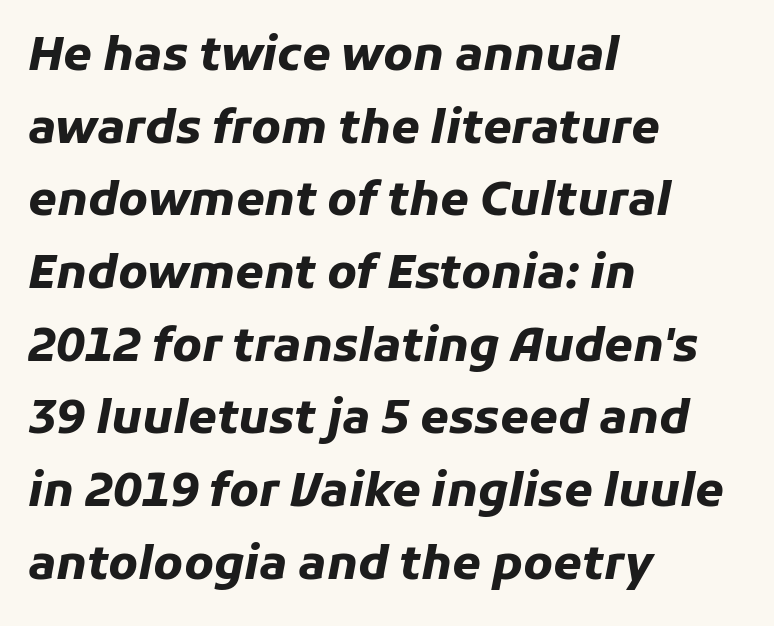
The image shows 46 px heavy type, italic (leaning right); set left-aligned, normal line spacing (1.58x), normal letter spacing, not underlined; low stroke contrast and a medium x-height.
